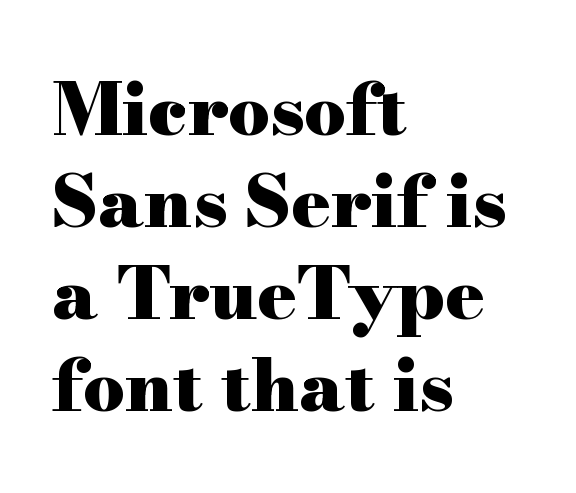
The image shows 73 px heavy, wide serif type, upright; set left-aligned, normal line spacing (1.26x), normal letter spacing, not underlined; high stroke contrast and a small x-height.
